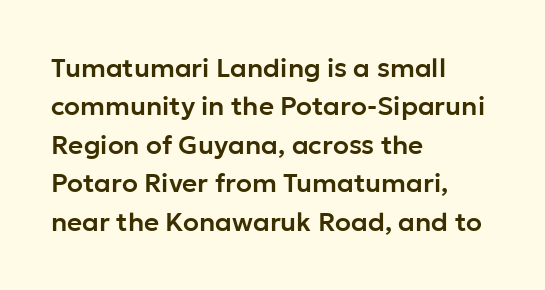
These lines keep a tight, regular rhythm from letter to letter. A student would call this left alignment; a typographer would say flush left, rag right. Descenders are the only things crossing below the line. Evenly set lines give the paragraph a standard silhouette. Ordinary non-slanted type is in use.
